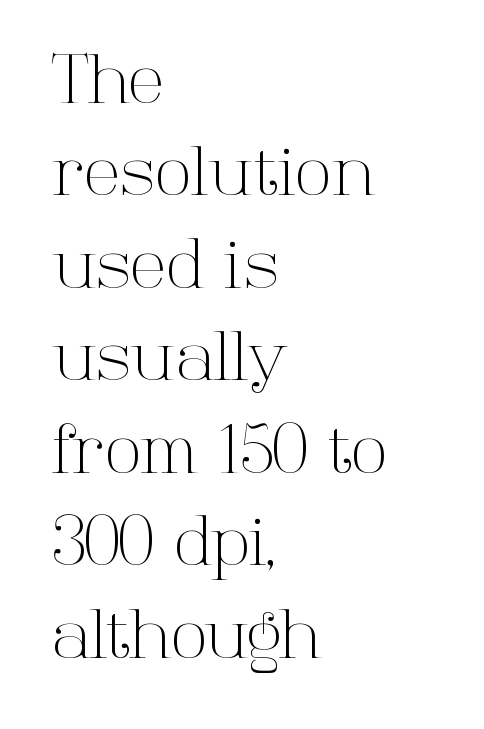
Are there feet on the stems? There are — it's a serif. Do the letters lean? They stand straight. Teacher's note: observe the even left margin — that is flush-left alignment. Compared with a typical body face, this is equally light or lighter still. Think of a printed novel: that variable character pitch is what you see here. Honestly, there is no underline to notice here at all.
